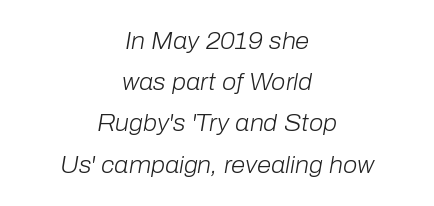
Q: Is the text bold? A: No.
Q: Is the text italic (slanted)? A: Yes, it leans right by about 10 degrees.
Q: Is the text underlined? A: No.
Q: How is the paragraph aligned? A: Centered.
Q: Is the spacing between letters normal or unusually wide? A: Normal.
